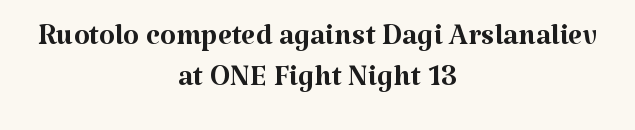
{"serif": "yes", "italic": "no", "bold": "no", "weight": "regular", "width": "normal", "stroke_contrast": "medium", "x_height": "medium", "monospaced": "no", "underline": "no", "align": "center", "line_spacing": "tight", "line_spacing_ratio": 1.01, "letter_spacing": "normal", "letter_spacing_em": 0.0, "glyph_px": 41}
